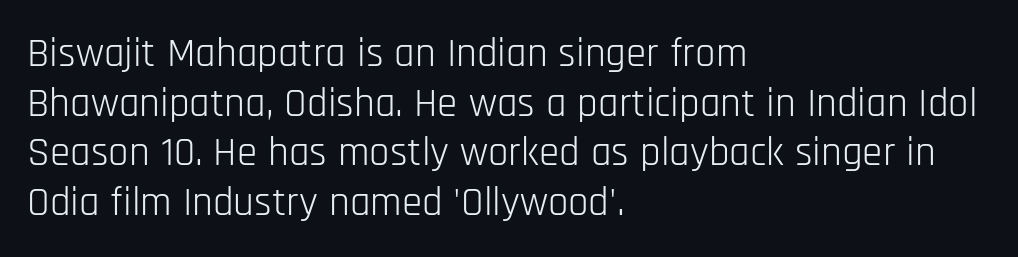
Plain, unruled lines of type. Typographically, this falls in the sans-serif category. On a weight scale, this lands at 450 or below. Character widths vary here, with narrow letters taking less room than wide ones. Tracking here is standard; glyphs follow each other at the usual distance. Which margin do the lines hug? The left one — the right edge is uneven.
